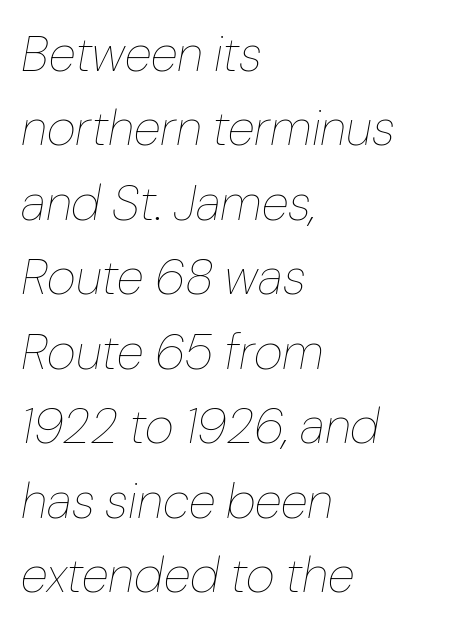
Q: Is the text bold? A: No.
Q: Is the text italic (slanted)? A: Yes, it leans right by about 10 degrees.
Q: Is the text underlined? A: No.
Q: How is the paragraph aligned? A: Left-aligned.
Q: Is the spacing between letters normal or unusually wide? A: Normal.
Q: Is the spacing between lines tight, normal or loose? A: Normal.
Q: Width (condensed, normal, or wide)? A: Normal.
Q: Stroke contrast? A: Low.
Q: x-height? A: Medium.
Q: Monospaced? A: No.
